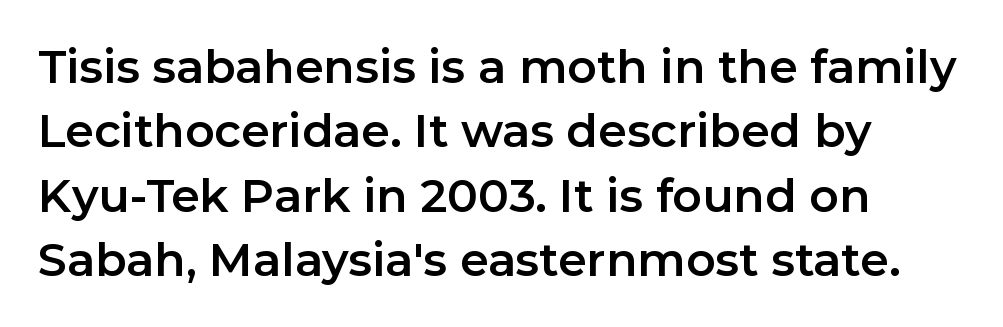
In terms of leading, this rendering sits right in the middle. These lines are rendered in a variable-pitch font. Where is the straight margin? On the left. The typography opts for an upright posture over an oblique one. Short note: letters normally spaced. Quick note: underline off.
